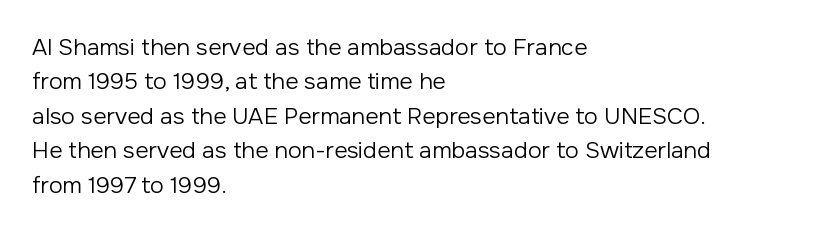
{"italic": "no", "bold": "no", "underline": "no", "align": "left", "line_spacing": "normal", "line_spacing_ratio": 1.5, "letter_spacing": "normal", "letter_spacing_em": 0.0, "glyph_px": 23}
